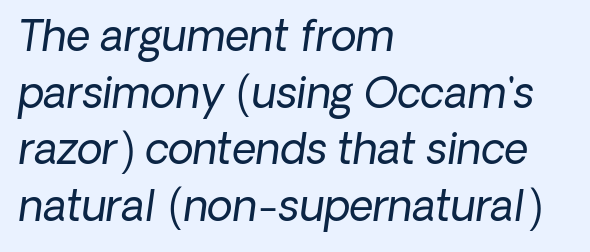
Q: Is the text bold? A: No.
Q: Is the text italic (slanted)? A: Yes, it leans right by about 8 degrees.
Q: Is the text underlined? A: No.
Q: How is the paragraph aligned? A: Left-aligned.
Q: Is the spacing between letters normal or unusually wide? A: Normal.
Q: Is the spacing between lines tight, normal or loose? A: Normal.
Q: Width (condensed, normal, or wide)? A: Normal.
Q: Stroke contrast? A: Low.
Q: x-height? A: Medium.
Q: Monospaced? A: No.
